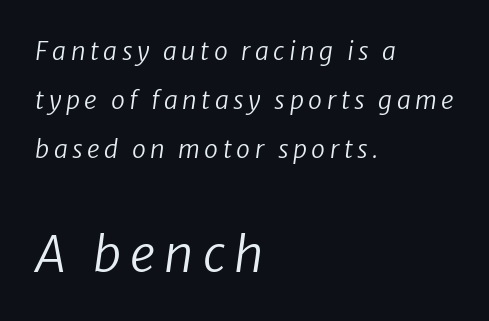
Which chunk is bigger? The second one — the bottom block dwarfs the top. Heaviness? Minimal to ordinary, like unemphasized prose. Bare-footed words on every line. The rendering uses natural spacing where letterforms have individual widths. Each line starts at the same left margin while the right side varies.
